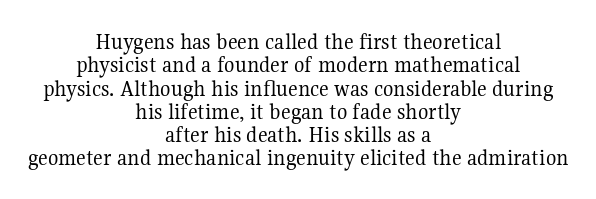
What stands out about the letter spacing? Nothing — it is the standard amount. Compared with a flush-left layout, this one balances lines on the center instead. Does the lettering tilt? It doesn't — this is upright. Horizontal bands of white between lines are thin slivers.
